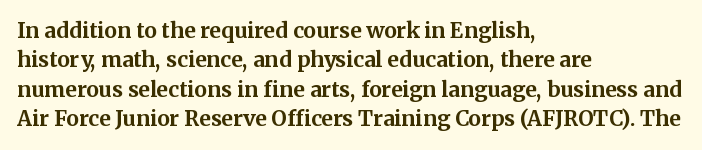
The image shows 21 px bold type, upright; set left-aligned, normal line spacing (1.4x), normal letter spacing, not underlined.
